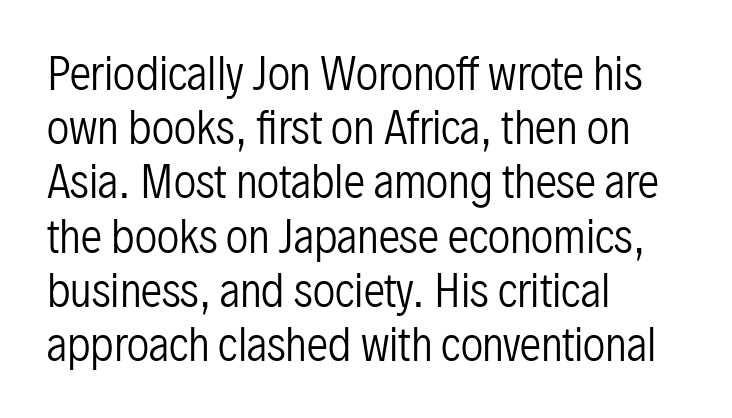
Stroke terminals: plain, sans-serif. Posture: upright roman. Weight: regular or lighter. Bare-footed words on every line. The designer left line spacing at the default. Do the characters align in a grid? No, the font is proportional.
